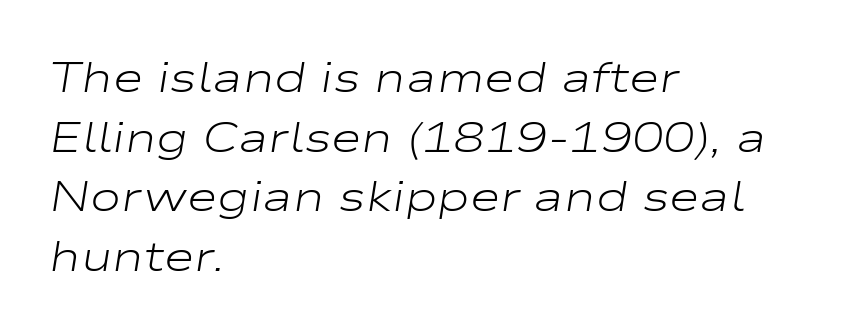
{"italic": "yes", "lean": "right", "slant_degrees": 9, "bold": "no", "weight": "light", "width": "wide", "stroke_contrast": "low", "x_height": "medium", "monospaced": "no", "underline": "no", "align": "left", "line_spacing": "normal", "line_spacing_ratio": 1.42, "letter_spacing": "normal", "letter_spacing_em": 0.0, "glyph_px": 42}
